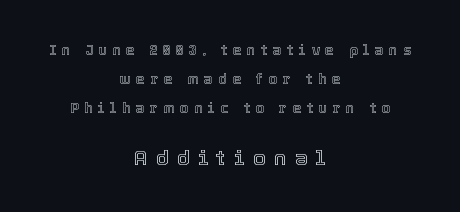
Any mark beneath the type? The region is blank. This rendering uses center alignment, leaving both contours irregular but symmetric. Students, observe: this is what heavily led, spacious text looks like. The lower block of text is set noticeably larger than the block above it. Look at the tracking — it's clearly loosened, letters drifting apart.
